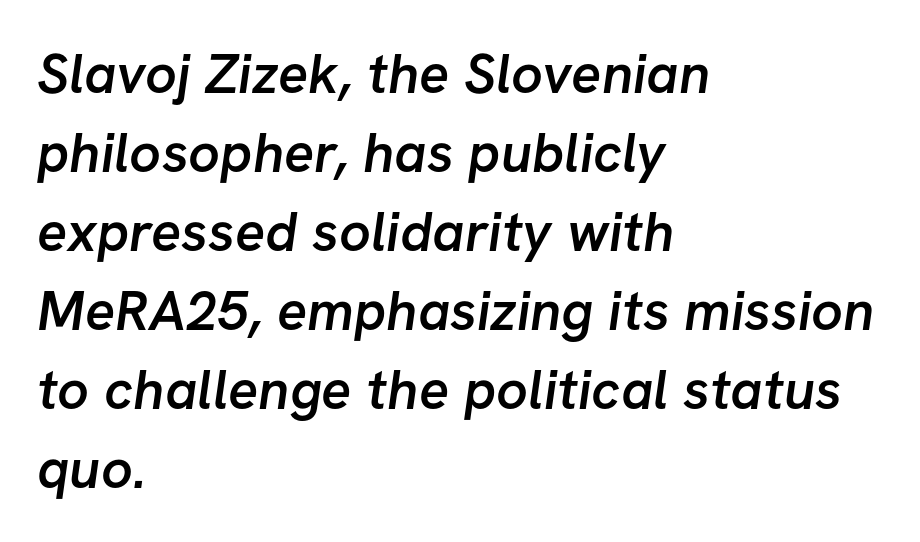
The image shows 56 px semibold sans-serif type; set left-aligned, normal line spacing (1.41x), normal letter spacing, not underlined; low stroke contrast and a medium x-height.
